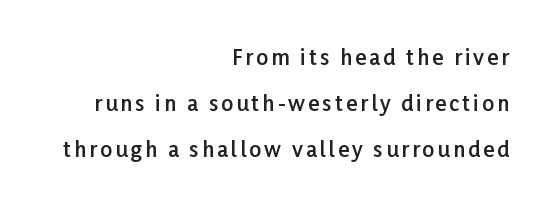
Q: Is the text bold? A: Semi-bold.
Q: Is the text italic (slanted)? A: No, it is upright.
Q: Is the text underlined? A: No.
Q: How is the paragraph aligned? A: Right-aligned.
Q: Is the spacing between lines tight, normal or loose? A: Loose.
